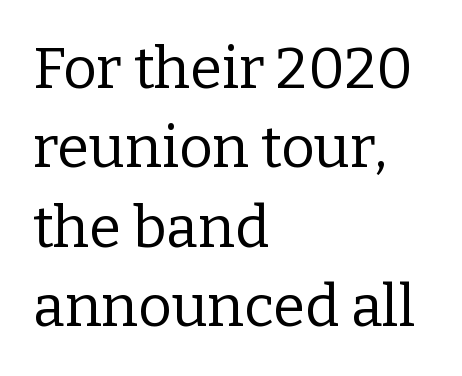
You could not count columns in this text — the font is proportionally spaced. Underlining? Definitely not there. The font family rendered here belongs to the serif group. This is roman type, the default non-slanted kind.
